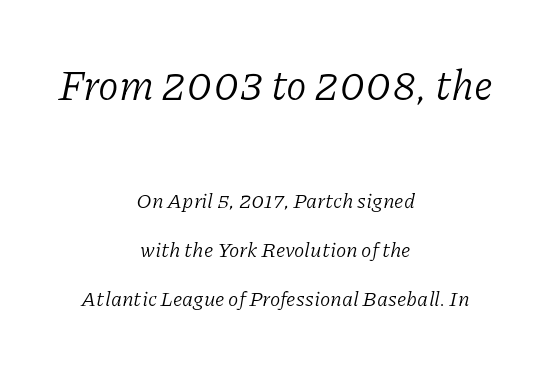
The designer went with a serif here, giving each stem small feet. Rows of type keep a wide berth in the vertical direction. These glyphs show unthickened strokes, regular width or finer. Tall strokes in this sample are angled rather than plumb.
